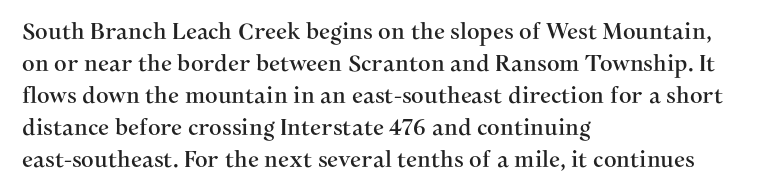
The image shows 22 px text type, upright; set left-aligned, normal line spacing (1.45x), normal letter spacing, not underlined.
